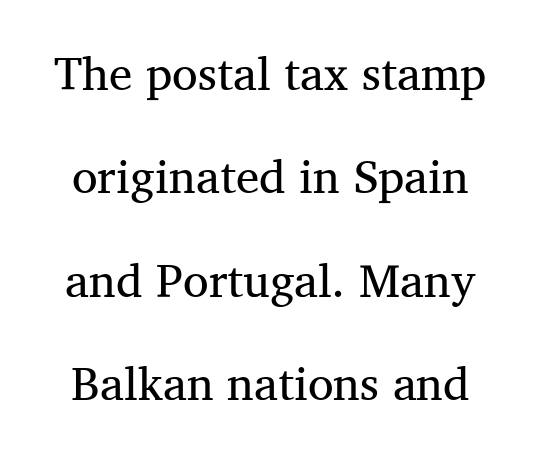
{"serif": "yes", "italic": "no", "bold": "no", "weight": "regular", "width": "normal", "stroke_contrast": "medium", "x_height": "medium", "monospaced": "no", "underline": "no", "align": "center", "line_spacing": "loose", "line_spacing_ratio": 2.2, "letter_spacing": "normal", "letter_spacing_em": 0.0, "glyph_px": 47}
